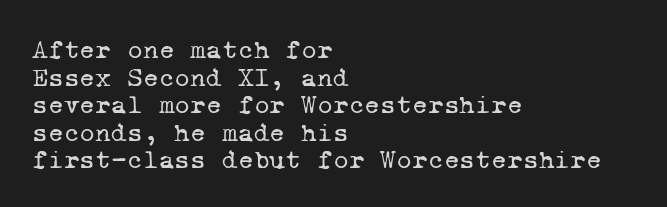
Q: Is the text bold? A: No.
Q: Is the text underlined? A: No.
Q: How is the paragraph aligned? A: Left-aligned.
Q: Is the spacing between letters normal or unusually wide? A: Normal.
Q: Is the spacing between lines tight, normal or loose? A: Tight.
